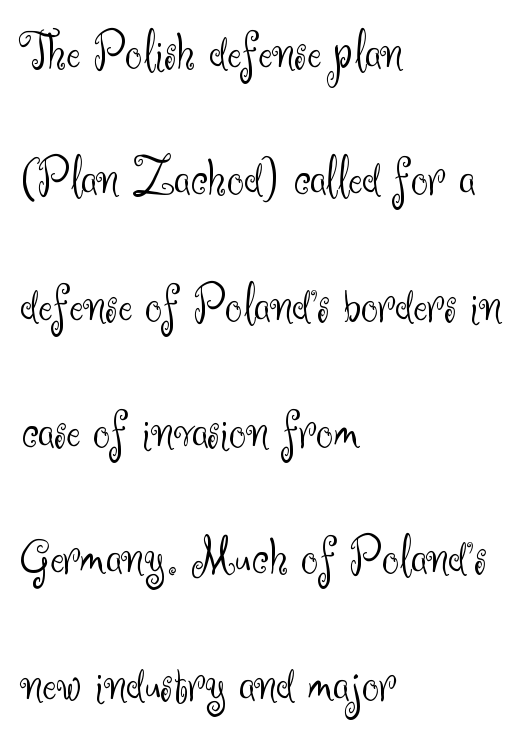
The font's upright variant was chosen for this text. These lines are rendered in a variable-pitch font. Look at the tracking — it's just the regular setting, nothing added. Decoration check: the copy has no underline. The glyphs in this specimen are sans serif.
